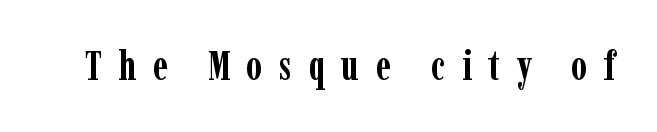
The image shows 41 px semibold, condensed serif type, upright; set unusually wide letter spacing (+0.4 em), not underlined; low stroke contrast and a medium x-height.
